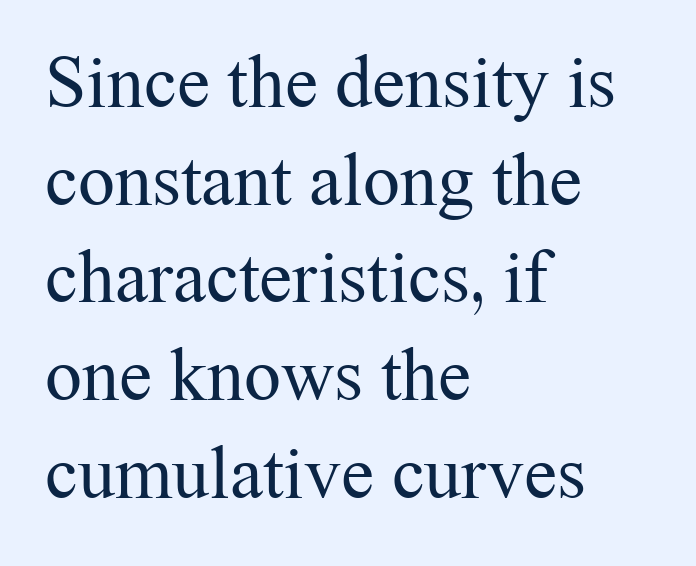
Q: Is the text bold? A: No.
Q: Is the text italic (slanted)? A: No, it is upright.
Q: Is the typeface a serif or a sans-serif typeface? A: Serif.
Q: Is the text underlined? A: No.
Q: How is the paragraph aligned? A: Left-aligned.
Q: Is the spacing between letters normal or unusually wide? A: Normal.
Q: Is the spacing between lines tight, normal or loose? A: Normal.
Q: Width (condensed, normal, or wide)? A: Normal.
Q: Stroke contrast? A: Medium.
Q: x-height? A: Medium.
Q: Monospaced? A: No.
